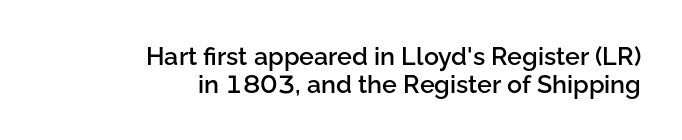
{"italic": "no", "bold": "semi", "underline": "no", "align": "right", "line_spacing": "tight", "line_spacing_ratio": 1.12, "letter_spacing": "normal", "letter_spacing_em": 0.0, "glyph_px": 25}
